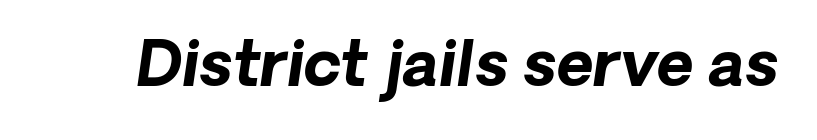
In terms of letterspacing, this is plain default setting. Notice how the stems are inclined rather than vertical — that's the hallmark of italics. Type without underlining. The rendering uses natural spacing where letterforms have individual widths. Heft: maximum for text — a bold.
